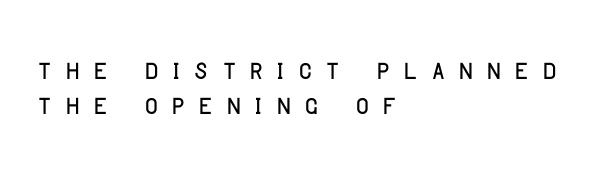
{"serif": "no", "italic": "no", "width": "condensed", "stroke_contrast": "low", "x_height": "large", "monospaced": "no", "underline": "no", "align": "left", "line_spacing": "tight", "line_spacing_ratio": 0.96, "letter_spacing": "wide", "letter_spacing_em": 0.39, "glyph_px": 36}
